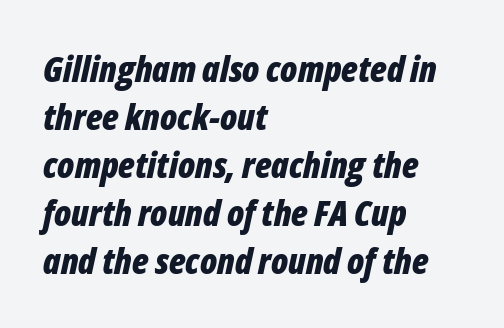
Q: Is the text bold? A: Yes.
Q: Is the text italic (slanted)? A: Yes, it leans right by about 12 degrees.
Q: Is the text underlined? A: No.
Q: How is the paragraph aligned? A: Left-aligned.
Q: Is the spacing between letters normal or unusually wide? A: Normal.
Q: Is the spacing between lines tight, normal or loose? A: Normal.
Q: Width (condensed, normal, or wide)? A: Condensed.
Q: Stroke contrast? A: Low.
Q: x-height? A: Medium.
Q: Monospaced? A: No.
